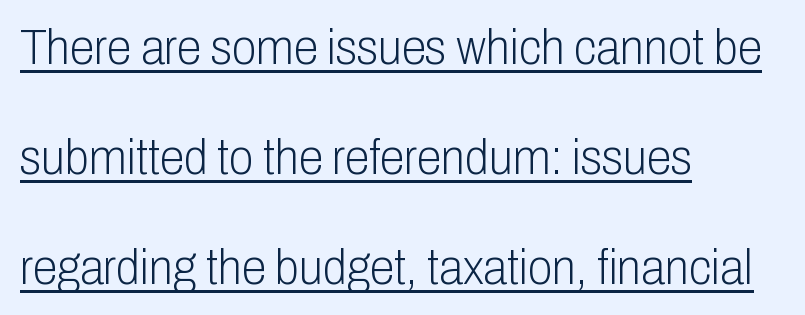
The image shows 50 px light, condensed sans-serif type, upright; set left-aligned, loose line spacing (2.2x), normal letter spacing, underlined; low stroke contrast and a medium x-height.
